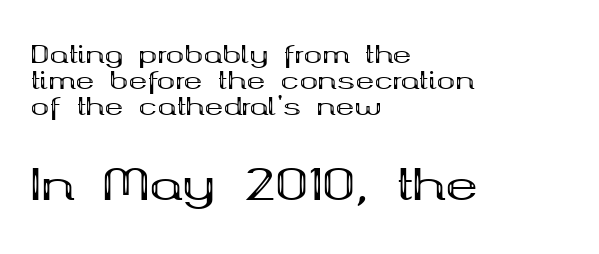
The image shows 44 px bold, wide serif type, upright; set left-aligned, tight line spacing (1.05x), normal letter spacing, not underlined; the second (bottom) block is 1.76x larger; medium stroke contrast and a medium x-height.
